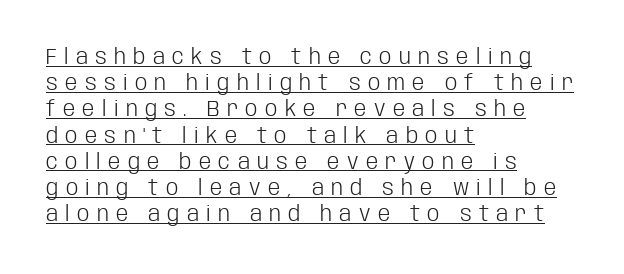
Is this a heavy cut? Hardly; it is regular or lighter. This sample carries an underscore along the baseline area. Compared with a centered layout, this one pins lines to the left instead. Tracking value appears strongly positive — letters spread wide. This is roman type, the default non-slanted kind.
